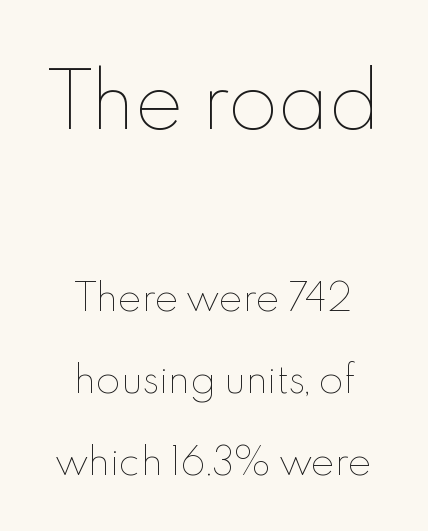
{"italic": "no", "bold": "no", "weight": "thin", "width": "normal", "x_height": "small", "monospaced": "no", "underline": "no", "align": "center", "line_spacing": "loose", "line_spacing_ratio": 2.29, "letter_spacing": "normal", "letter_spacing_em": 0.0, "larger_block": "first", "size_ratio": 2.03, "glyph_px": 73}
